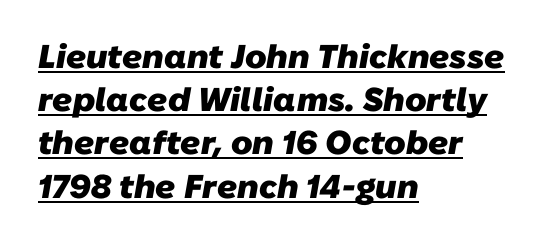
Q: Is the text bold? A: Yes.
Q: Is the typeface a serif or a sans-serif typeface? A: Sans-serif.
Q: Is the text underlined? A: Yes.
Q: How is the paragraph aligned? A: Left-aligned.
Q: Is the spacing between letters normal or unusually wide? A: Normal.
Q: Is the spacing between lines tight, normal or loose? A: Normal.
Q: Width (condensed, normal, or wide)? A: Normal.
Q: Stroke contrast? A: Low.
Q: x-height? A: Medium.
Q: Monospaced? A: No.
